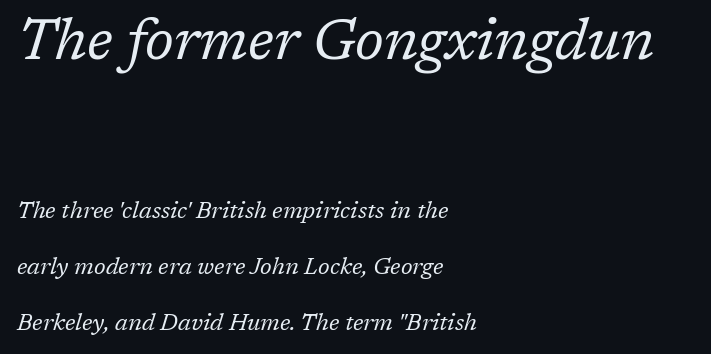
The image shows 57 px regular-weight serif type, italic (leaning right); set left-aligned, loose line spacing (2.43x), normal letter spacing, not underlined; the first (top) block is 2.48x larger; low stroke contrast and a medium x-height.
